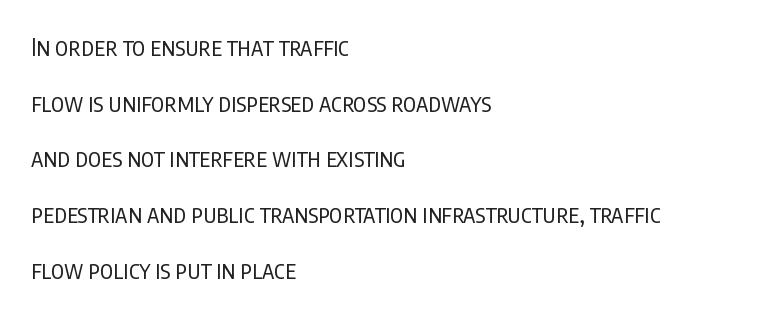
The image shows 24 px text type, upright; set left-aligned, loose line spacing (2.32x), normal letter spacing, not underlined.
